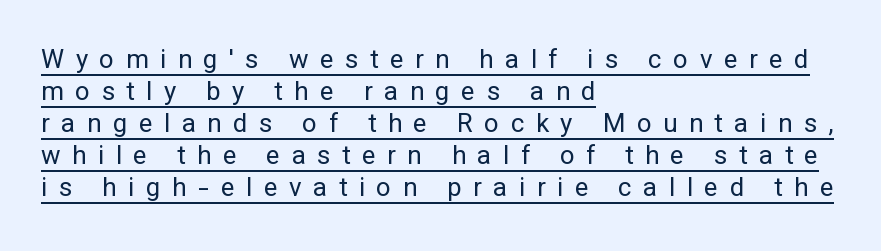
{"italic": "no", "bold": "no", "underline": "yes", "align": "left", "line_spacing_ratio": 1.23, "letter_spacing": "wide", "letter_spacing_em": 0.44, "glyph_px": 26}
